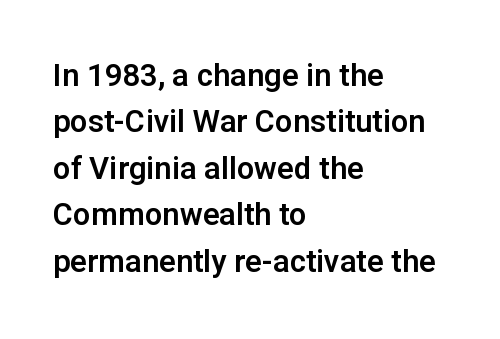
{"serif": "no", "italic": "no", "width": "normal", "stroke_contrast": "low", "x_height": "medium", "monospaced": "no", "underline": "no", "align": "left", "line_spacing": "normal", "line_spacing_ratio": 1.5, "letter_spacing": "normal", "letter_spacing_em": 0.0, "glyph_px": 31}
